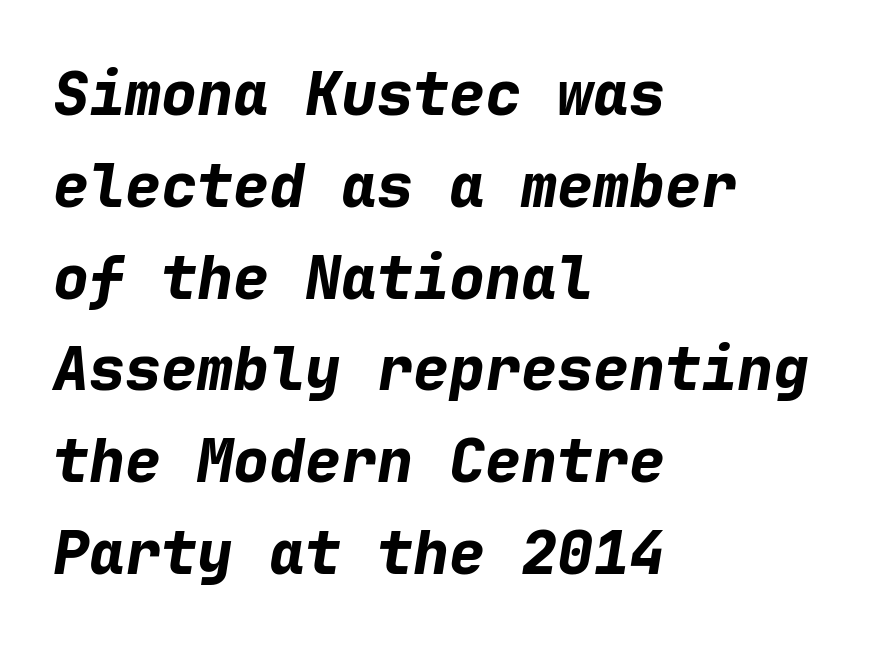
How would I describe the line gaps? Plain and ordinary. Bold? Absolutely — the strokes are thick and heavy. Honestly, the letter spacing is just normal — you wouldn't notice it. Do the characters align in a grid? Yes, the font is monospaced.
